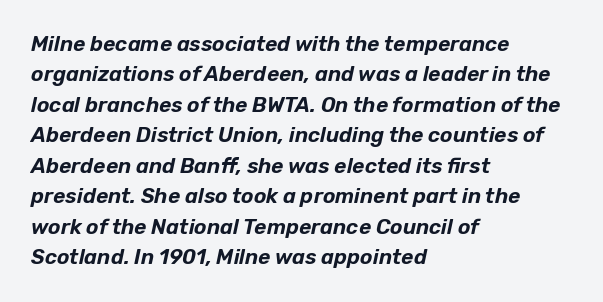
Q: Is the text italic (slanted)? A: Yes, it leans right by about 12 degrees.
Q: Is the text underlined? A: No.
Q: How is the paragraph aligned? A: Left-aligned.
Q: Is the spacing between letters normal or unusually wide? A: Normal.
Q: Is the spacing between lines tight, normal or loose? A: Normal.
